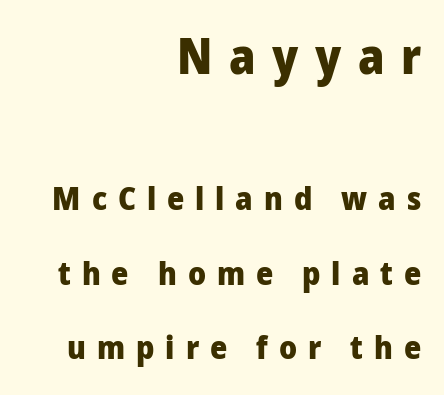
Observe the absence of serifs on each vertical stroke in this sample. The lettering holds an erect, upright posture throughout. Looks like regular typesetting: each glyph gets only the width it needs. Which margin do the lines hug? The right one — the left edge is uneven.
